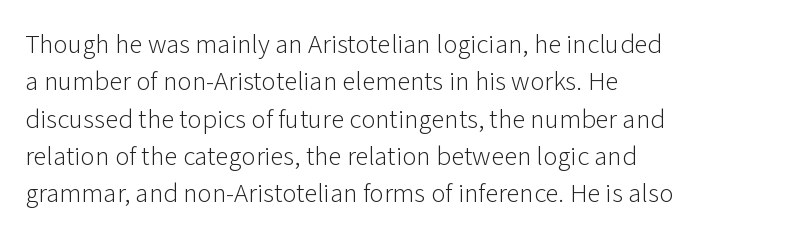
Interline gaps are of average width in this sample. Inter-character spacing is left at the font's built-in metrics. If you drew a line through each stem, it would be perfectly vertical. Words float on clear page, feet unadorned. Each line starts at the same left margin while the right side varies.
